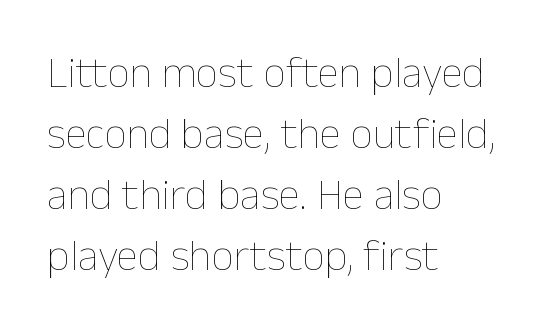
Q: Is the text bold? A: No.
Q: Is the text italic (slanted)? A: No, it is upright.
Q: Is the text underlined? A: No.
Q: How is the paragraph aligned? A: Left-aligned.
Q: Is the spacing between letters normal or unusually wide? A: Normal.
Q: Is the spacing between lines tight, normal or loose? A: Normal.
Q: Width (condensed, normal, or wide)? A: Normal.
Q: Stroke contrast? A: Low.
Q: x-height? A: Medium.
Q: Monospaced? A: No.
